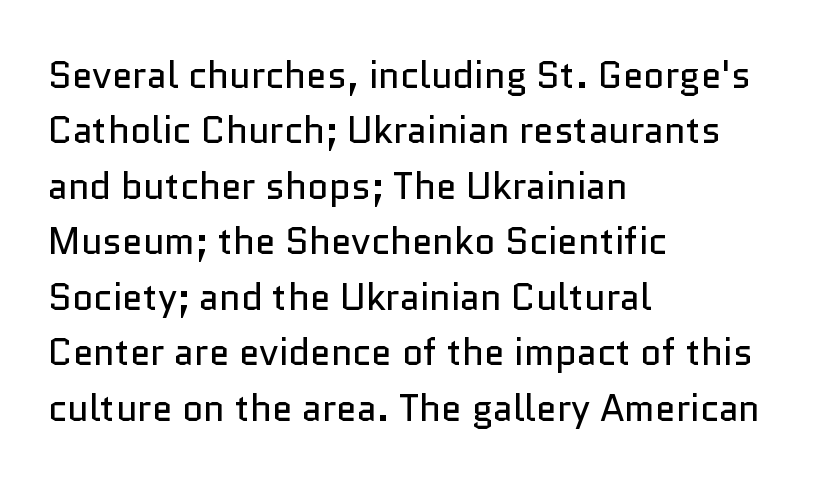
The image shows 37 px regular-weight sans-serif type, upright; set left-aligned, normal line spacing (1.5x), normal letter spacing, not underlined; low stroke contrast and a medium x-height.
